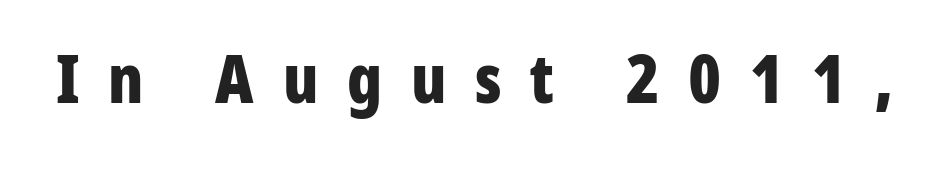
The image shows 67 px bold, condensed sans-serif type, upright; set unusually wide letter spacing (+0.43 em), not underlined; low stroke contrast and a medium x-height.
